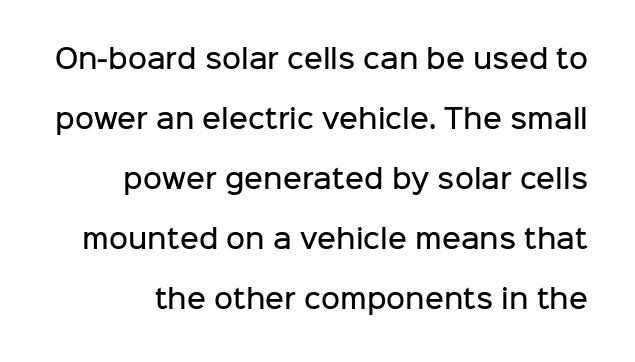
{"italic": "no", "bold": "semi", "underline": "no", "line_spacing": "loose", "line_spacing_ratio": 2.31, "letter_spacing": "normal", "letter_spacing_em": 0.0, "glyph_px": 26}
